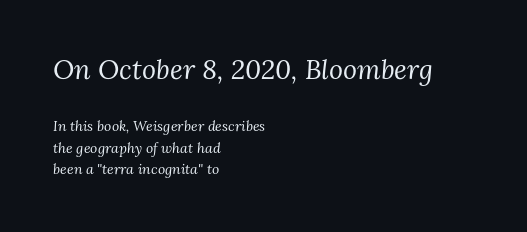
The image shows 27 px text type, italic (leaning right); set left-aligned, normal line spacing (1.56x), normal letter spacing, not underlined; the first (top) block is 1.93x larger.
